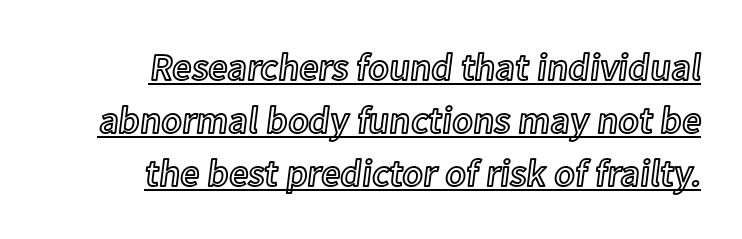
Q: Is the text italic (slanted)? A: Yes.
Q: Is the text underlined? A: Yes.
Q: How is the paragraph aligned? A: Right-aligned.
Q: Is the spacing between letters normal or unusually wide? A: Normal.
Q: Is the spacing between lines tight, normal or loose? A: Normal.
Q: Width (condensed, normal, or wide)? A: Normal.
Q: x-height? A: Medium.
Q: Monospaced? A: No.
